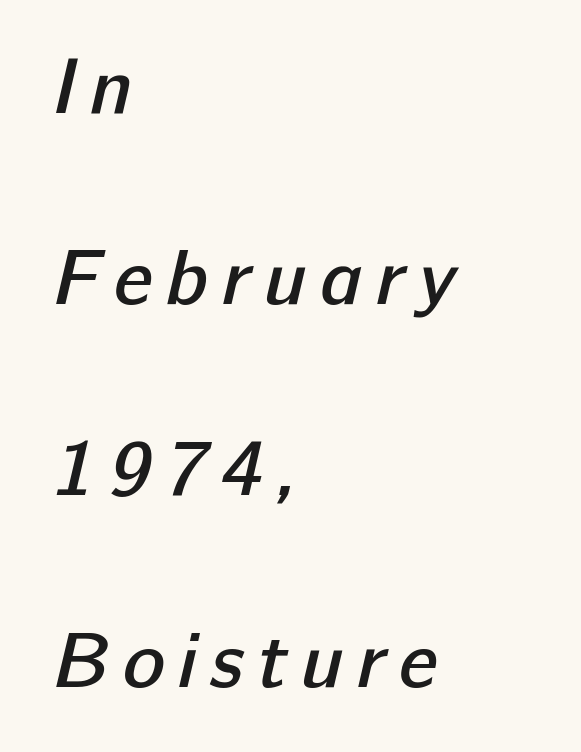
Q: Is the text bold? A: Semi-bold.
Q: Is the typeface a serif or a sans-serif typeface? A: Sans-serif.
Q: Is the text underlined? A: No.
Q: How is the paragraph aligned? A: Left-aligned.
Q: Is the spacing between lines tight, normal or loose? A: Loose.
Q: Width (condensed, normal, or wide)? A: Normal.
Q: Stroke contrast? A: Low.
Q: x-height? A: Medium.
Q: Monospaced? A: No.
